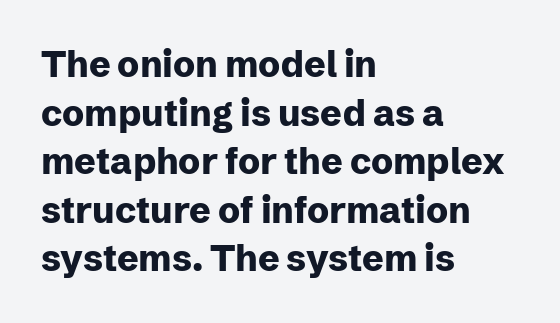
Q: Is the text bold? A: Yes.
Q: Is the text italic (slanted)? A: No, it is upright.
Q: Is the typeface a serif or a sans-serif typeface? A: Sans-serif.
Q: Is the text underlined? A: No.
Q: How is the paragraph aligned? A: Left-aligned.
Q: Is the spacing between letters normal or unusually wide? A: Normal.
Q: Is the spacing between lines tight, normal or loose? A: Normal.
Q: Width (condensed, normal, or wide)? A: Normal.
Q: Stroke contrast? A: Low.
Q: x-height? A: Medium.
Q: Monospaced? A: No.
